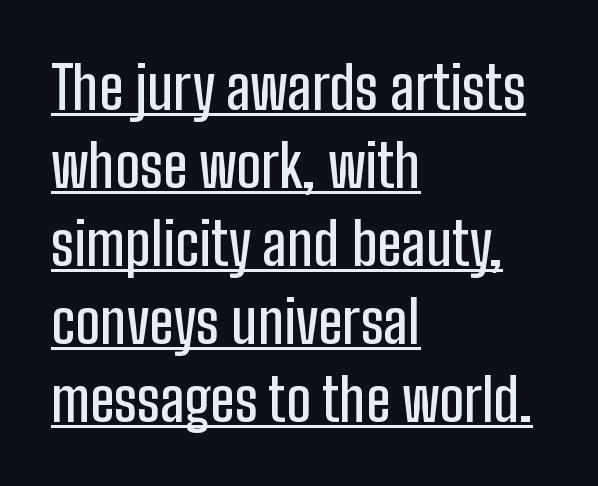
{"serif": "no", "italic": "no", "width": "condensed", "stroke_contrast": "low", "x_height": "medium", "monospaced": "no", "underline": "yes", "align": "left", "line_spacing": "normal", "line_spacing_ratio": 1.32, "letter_spacing": "normal", "letter_spacing_em": 0.0, "glyph_px": 59}
